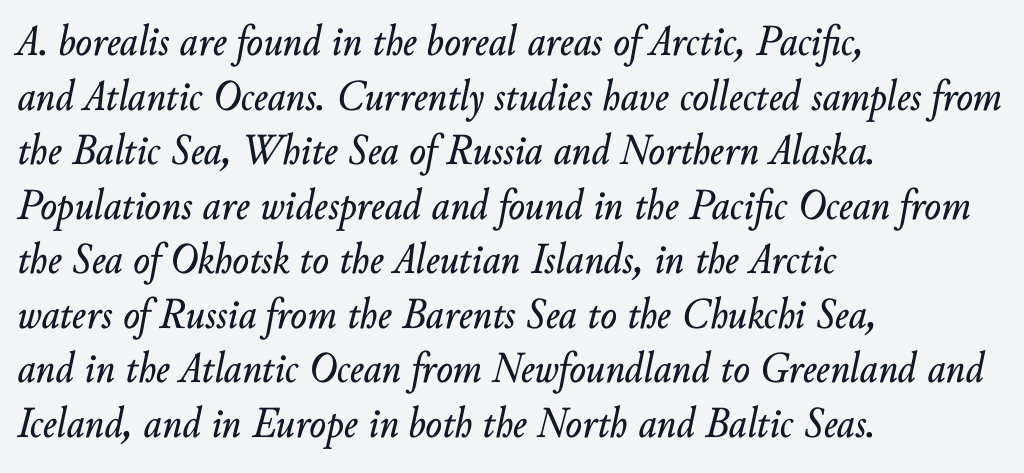
{"italic": "yes", "lean": "right", "slant_degrees": 10, "width": "normal", "stroke_contrast": "low", "x_height": "small", "monospaced": "no", "underline": "no", "align": "left", "line_spacing_ratio": 1.24, "letter_spacing": "normal", "letter_spacing_em": 0.0, "glyph_px": 44}
